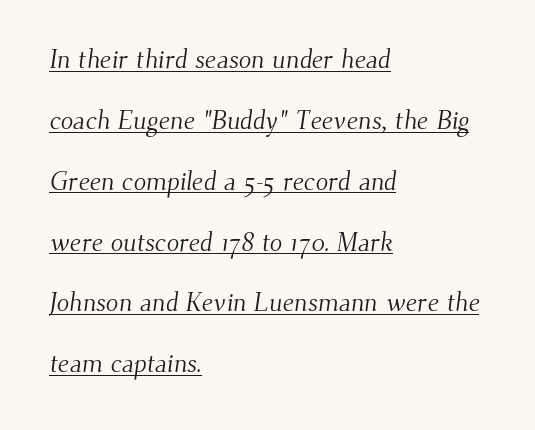
{"bold": "no", "underline": "yes", "align": "left", "line_spacing": "loose", "line_spacing_ratio": 2.34, "letter_spacing": "normal", "letter_spacing_em": 0.0, "glyph_px": 26}
